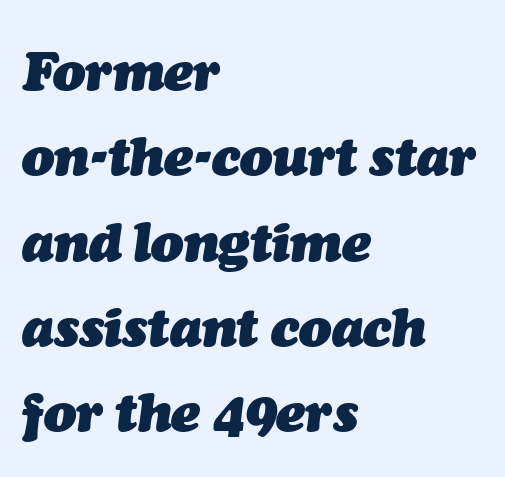
Whoever set this chose a conventional vertical rhythm. Spacing verdict: proportional, widths tailored to each character. Italic? Definitely — the glyphs are oblique. Tracking here is standard; glyphs follow each other at the usual distance.
